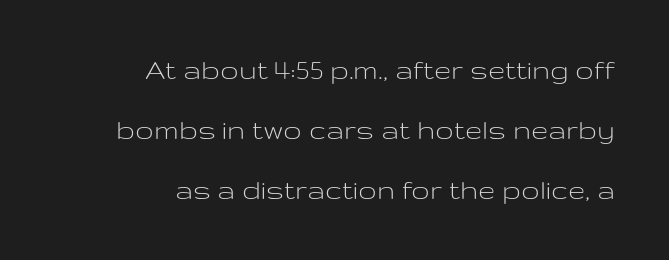
Words float on clear page, feet unadorned. Think of a printed novel: that variable character pitch is what you see here. Students, note that the glyphs here touch the page at normal intervals. This sample uses a sans-serif face.
